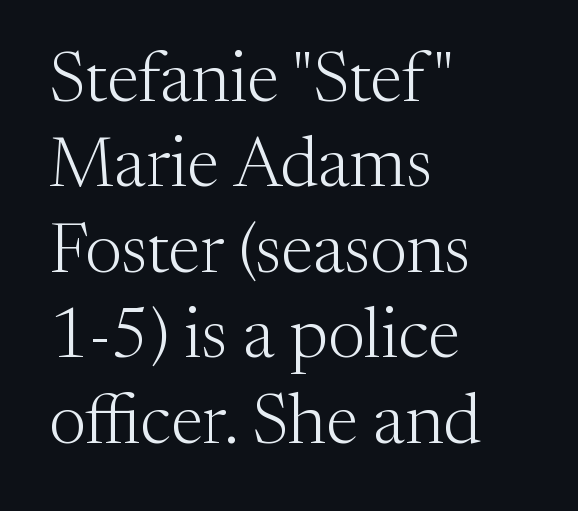
{"serif": "yes", "italic": "no", "bold": "no", "weight": "light", "width": "normal", "stroke_contrast": "medium", "x_height": "medium", "monospaced": "no", "underline": "no", "align": "left", "line_spacing_ratio": 1.22, "letter_spacing": "normal", "letter_spacing_em": 0.0, "glyph_px": 70}
